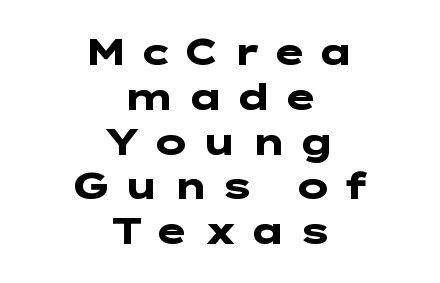
Q: Is the text bold? A: Yes.
Q: Is the text italic (slanted)? A: No, it is upright.
Q: Is the typeface a serif or a sans-serif typeface? A: Sans-serif.
Q: Is the text underlined? A: No.
Q: How is the paragraph aligned? A: Centered.
Q: Is the spacing between letters normal or unusually wide? A: Unusually wide.
Q: Width (condensed, normal, or wide)? A: Wide.
Q: Stroke contrast? A: Low.
Q: x-height? A: Medium.
